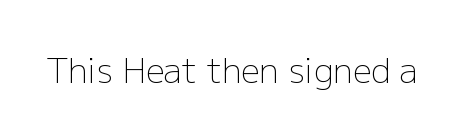
Q: Is the text bold? A: No.
Q: Is the text italic (slanted)? A: No, it is upright.
Q: Is the typeface a serif or a sans-serif typeface? A: Sans-serif.
Q: Is the text underlined? A: No.
Q: Is the spacing between letters normal or unusually wide? A: Normal.
Q: Width (condensed, normal, or wide)? A: Normal.
Q: Stroke contrast? A: Low.
Q: x-height? A: Medium.
Q: Monospaced? A: No.
